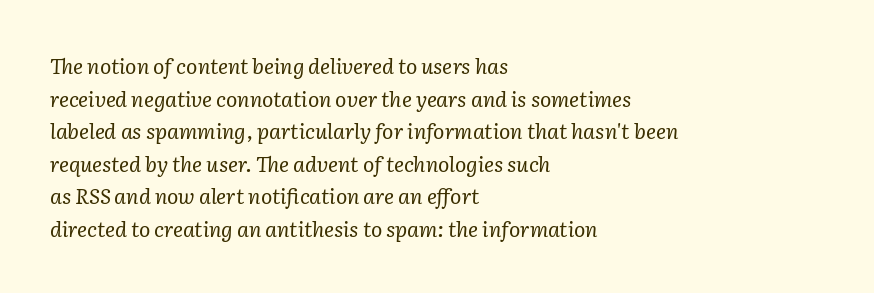
The image shows 21 px text type, italic (leaning right); set left-aligned, normal line spacing (1.55x), normal letter spacing, not underlined.
